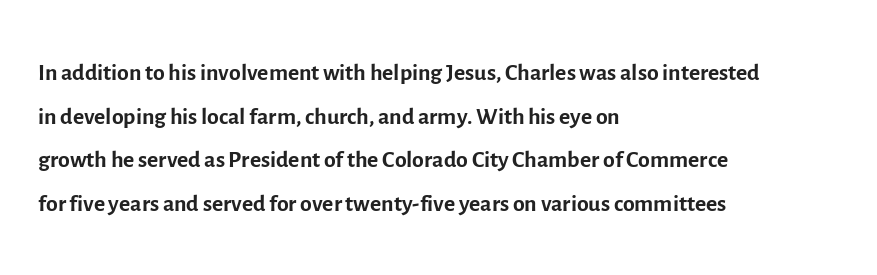
The image shows 34 px regular-weight sans-serif type, upright; set left-aligned, normal line spacing (1.28x), normal letter spacing, not underlined; a medium x-height.
